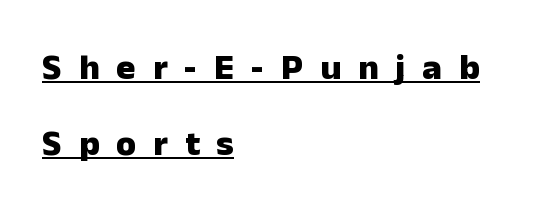
{"serif": "no", "italic": "no", "bold": "yes", "weight": "heavy", "width": "normal", "stroke_contrast": "low", "x_height": "medium", "monospaced": "no", "underline": "yes", "align": "left", "line_spacing": "loose", "line_spacing_ratio": 2.11, "letter_spacing": "wide", "letter_spacing_em": 0.47, "glyph_px": 36}
